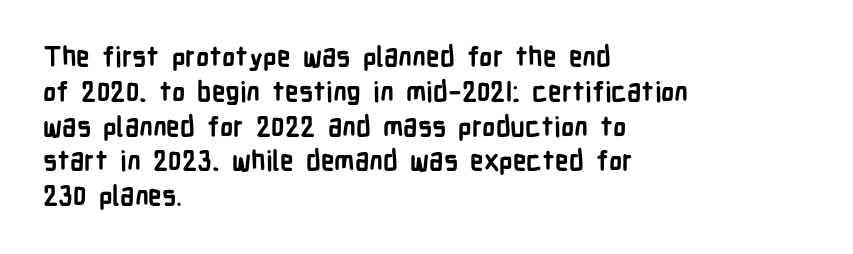
Q: Is the text bold? A: Yes.
Q: Is the text italic (slanted)? A: No, it is upright.
Q: Is the text underlined? A: No.
Q: How is the paragraph aligned? A: Left-aligned.
Q: Is the spacing between letters normal or unusually wide? A: Normal.
Q: Is the spacing between lines tight, normal or loose? A: Normal.
